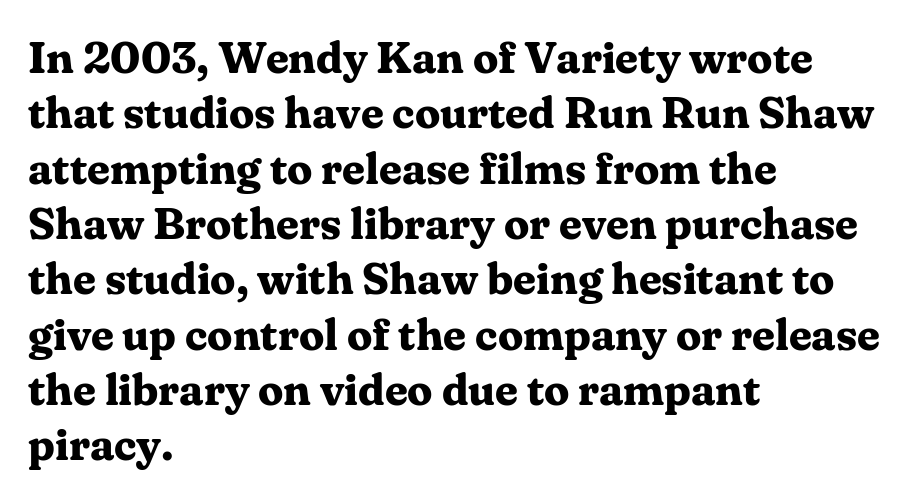
The image shows 45 px bold serif type, upright; set left-aligned, line spacing 1.23x, normal letter spacing, not underlined; medium stroke contrast and a medium x-height.
